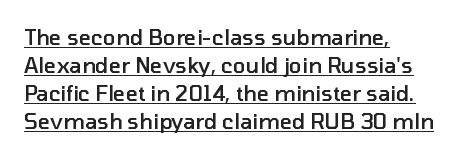
Each line of the rendering has a horizontal stroke beneath the glyphs. These lines keep a tight, regular rhythm from letter to letter. The rendering uses a moderate line-height, typical for paragraphs. If you drew a line through each stem, it would be perfectly vertical. Does the weight exceed regular? Yes, but only to semibold. The rendering anchors every line to the left-hand side.
